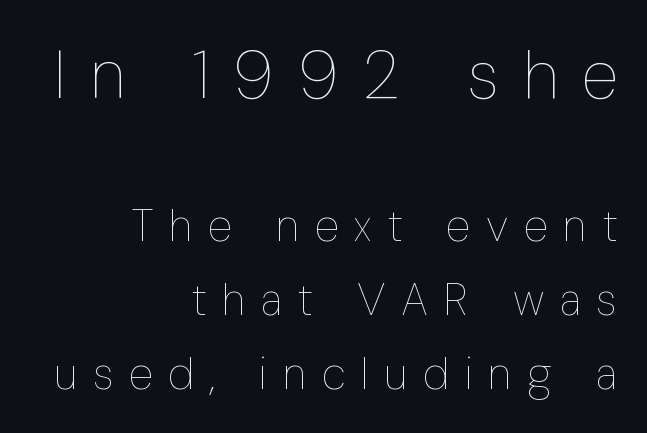
{"italic": "no", "bold": "no", "weight": "thin", "width": "condensed", "stroke_contrast": "low", "x_height": "medium", "monospaced": "no", "underline": "no", "align": "right", "line_spacing": "normal", "line_spacing_ratio": 1.64, "letter_spacing": "wide", "letter_spacing_em": 0.35, "larger_block": "first", "size_ratio": 1.51, "glyph_px": 68}
